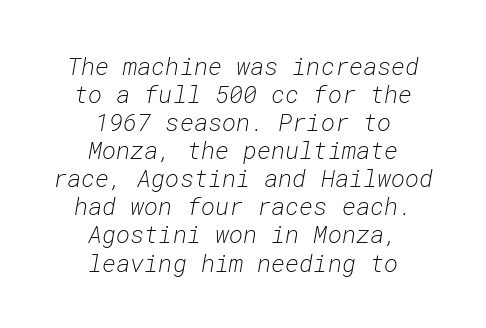
{"italic": "yes", "lean": "right", "slant_degrees": 10, "bold": "no", "underline": "no", "align": "center", "line_spacing_ratio": 1.17, "letter_spacing": "normal", "letter_spacing_em": 0.0, "glyph_px": 24}
